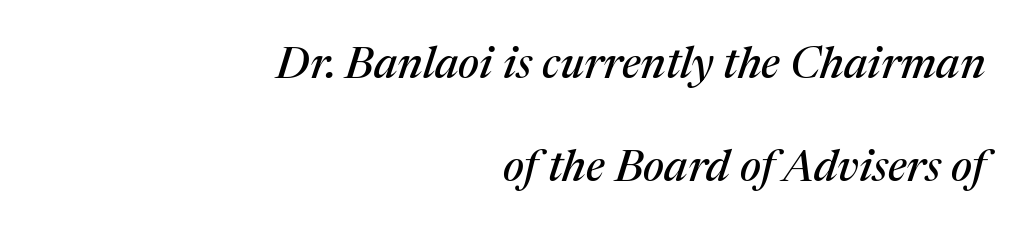
{"serif": "yes", "italic": "yes", "lean": "right", "slant_degrees": 17, "width": "normal", "stroke_contrast": "medium", "x_height": "medium", "monospaced": "no", "underline": "no", "align": "right", "line_spacing": "loose", "line_spacing_ratio": 2.35, "letter_spacing": "normal", "letter_spacing_em": 0.0, "glyph_px": 44}
